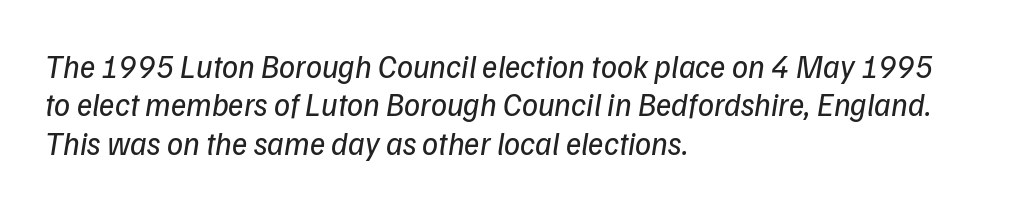
{"italic": "yes", "lean": "right", "slant_degrees": 9, "bold": "no", "weight": "regular", "width": "normal", "stroke_contrast": "low", "x_height": "medium", "monospaced": "no", "underline": "no", "align": "left", "line_spacing_ratio": 1.2, "letter_spacing": "normal", "letter_spacing_em": 0.0, "glyph_px": 32}
